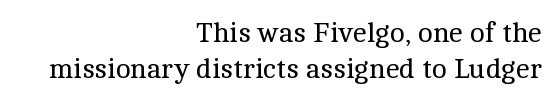
{"serif": "yes", "italic": "no", "bold": "no", "weight": "regular", "width": "normal", "x_height": "medium", "monospaced": "no", "underline": "no", "align": "right", "line_spacing": "normal", "line_spacing_ratio": 1.27, "letter_spacing": "normal", "letter_spacing_em": 0.0, "glyph_px": 28}
